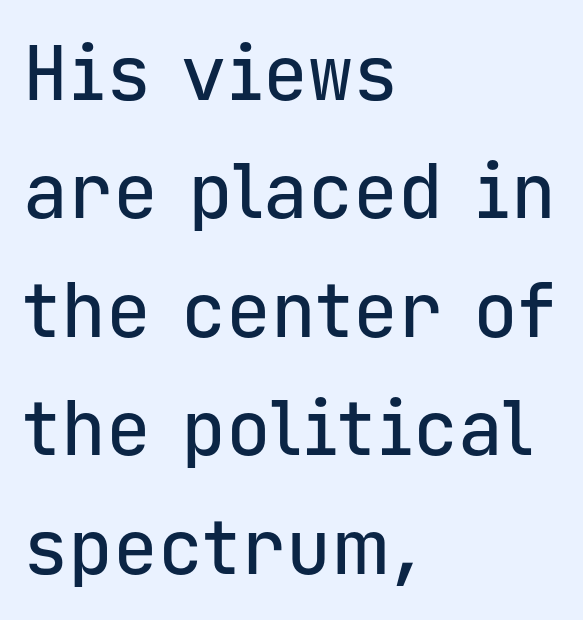
{"serif": "no", "italic": "no", "width": "normal", "stroke_contrast": "low", "x_height": "medium", "monospaced": "yes", "underline": "no", "align": "left", "line_spacing": "normal", "line_spacing_ratio": 1.58, "letter_spacing": "normal", "letter_spacing_em": 0.0, "glyph_px": 75}
